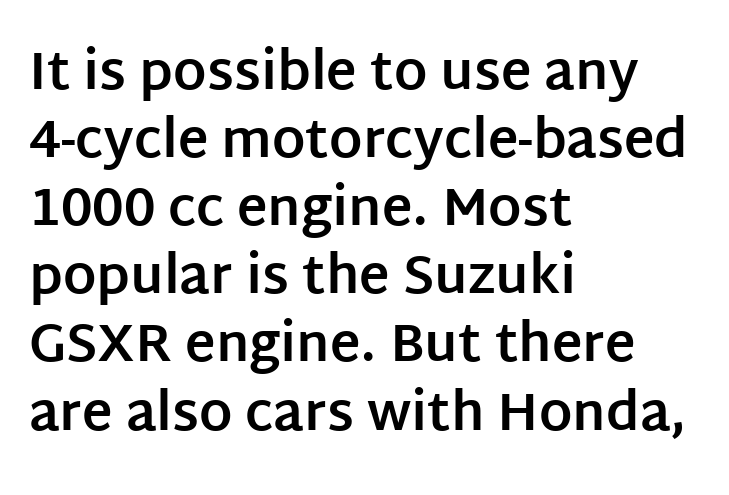
Casual observation: everything's shoved over to the left. Check under the words: just untouched page. Weight check: bold — yes, fully. A sans-serif font was chosen for this passage.
